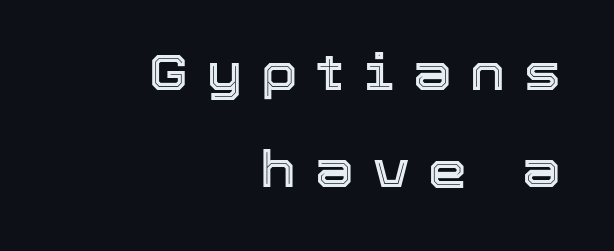
The image shows 49 px text type, upright; set right-aligned, loose line spacing (1.98x), unusually wide letter spacing (+0.39 em), not underlined; a medium x-height.
